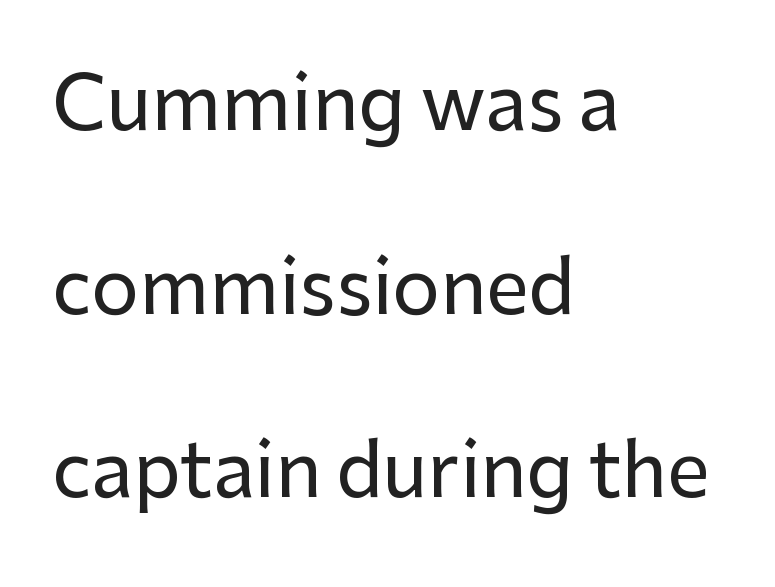
{"serif": "no", "italic": "no", "width": "normal", "stroke_contrast": "low", "x_height": "medium", "monospaced": "no", "underline": "no", "align": "left", "line_spacing": "loose", "line_spacing_ratio": 2.45, "letter_spacing": "normal", "letter_spacing_em": 0.0, "glyph_px": 75}
